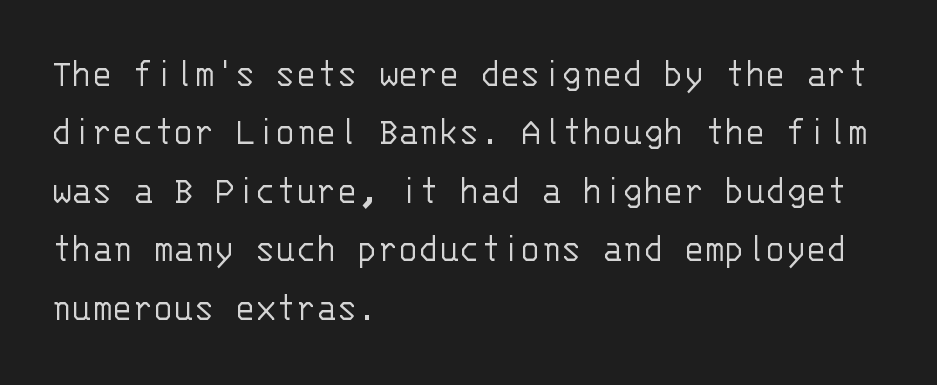
Is the stroke heavy? The answer is a plain regular-or-lighter. The rendering keeps characters at their native spacing. Teacher's note: observe the even left margin — that is flush-left alignment. Fixed-width glyphs throughout — classic coding-font behaviour. Quick note: not italic, upright.
